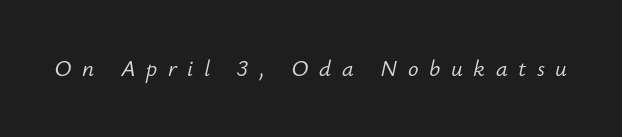
{"italic": "yes", "lean": "right", "slant_degrees": 12, "bold": "no", "underline": "no", "letter_spacing": "wide", "letter_spacing_em": 0.48, "glyph_px": 22}
